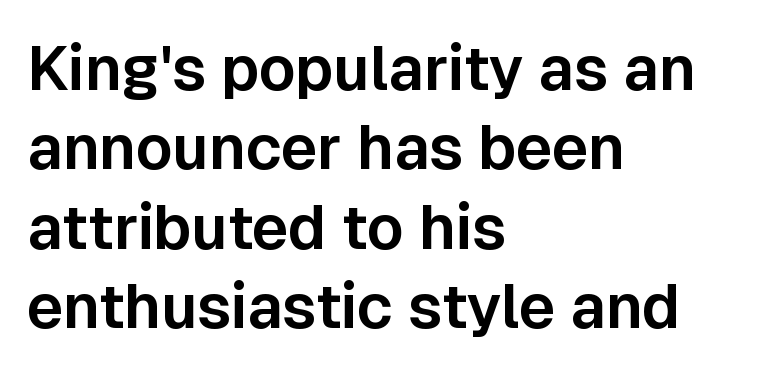
{"serif": "no", "italic": "no", "width": "normal", "stroke_contrast": "low", "x_height": "medium", "monospaced": "no", "underline": "no", "align": "left", "line_spacing": "normal", "line_spacing_ratio": 1.28, "letter_spacing": "normal", "letter_spacing_em": 0.0, "glyph_px": 62}
